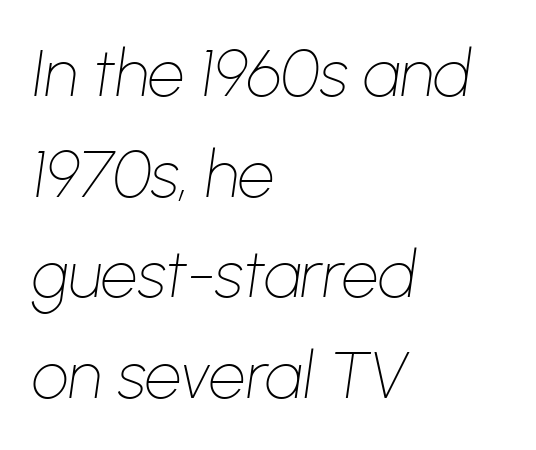
Underlining? Definitely not there. Stems here are at most as thick as an everyday book face. One-word summary of the alignment: left. Nothing unusual about the tracking: characters are spaced as the font intends. Every character sits at an angle, as italics do. The block of text has a typical density, with ordinary space between rows.
